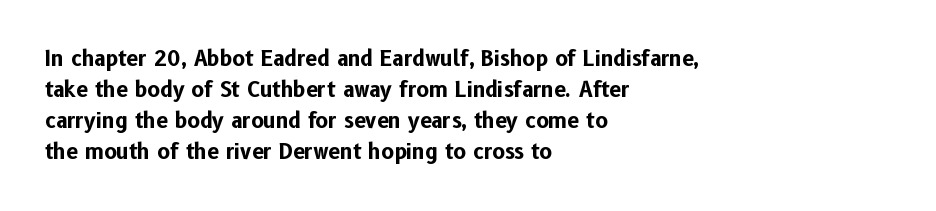
{"italic": "no", "bold": "yes", "underline": "no", "align": "left", "line_spacing": "normal", "line_spacing_ratio": 1.48, "letter_spacing": "normal", "letter_spacing_em": 0.0, "glyph_px": 21}
